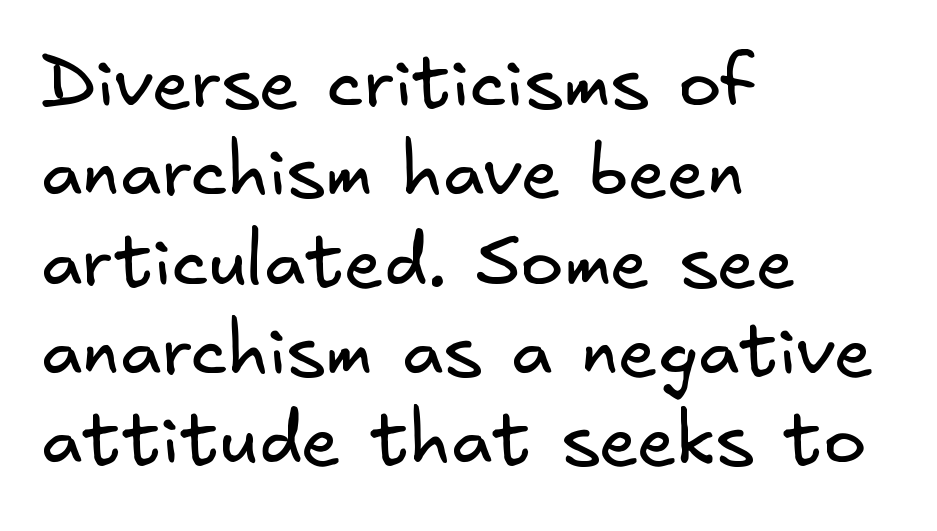
{"serif": "no", "bold": "no", "weight": "regular", "width": "normal", "stroke_contrast": "low", "x_height": "small", "underline": "no", "align": "left", "line_spacing_ratio": 1.24, "letter_spacing": "normal", "letter_spacing_em": 0.0, "glyph_px": 72}
